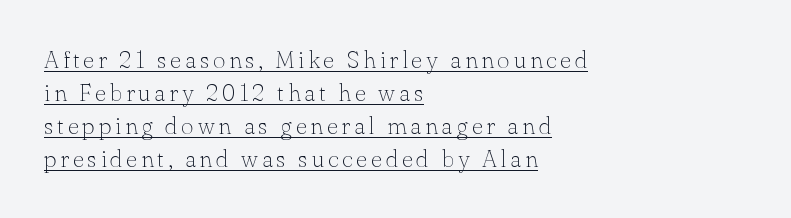
Quick note: not italic, upright. The rendering anchors every line to the left-hand side. Weight: in the light-to-regular range. The string is rendered with underlining switched on.
